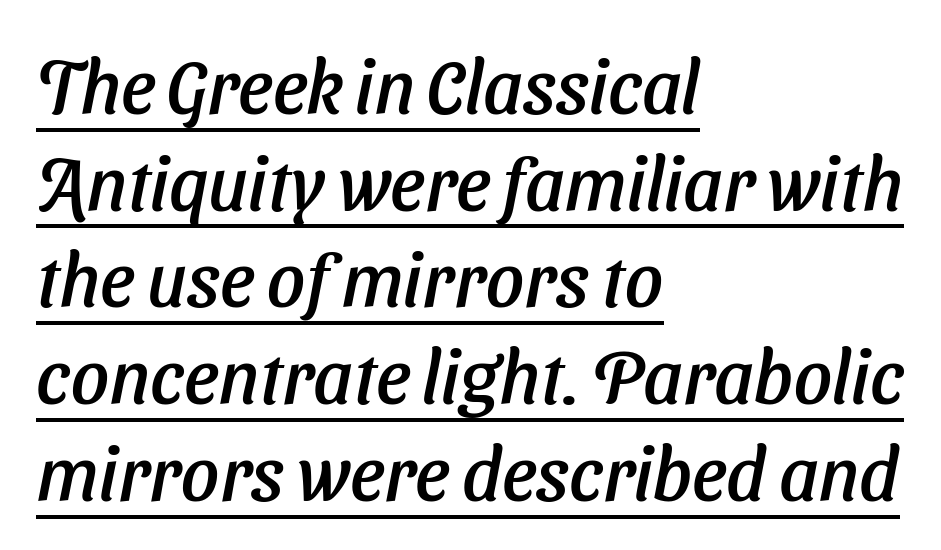
{"italic": "yes", "lean": "right", "slant_degrees": 11, "width": "normal", "stroke_contrast": "low", "x_height": "medium", "monospaced": "no", "underline": "yes", "align": "left", "line_spacing": "normal", "line_spacing_ratio": 1.29, "letter_spacing": "normal", "letter_spacing_em": 0.0, "glyph_px": 75}
